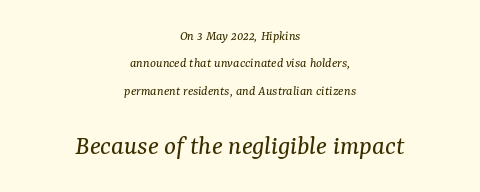
Each letter's strokes conclude with small projecting serifs. Reading top to bottom, the characters get bigger at the block break. The whitespace from short lines is split evenly between both sides. The passage shown leans; its letterforms are oblique.
